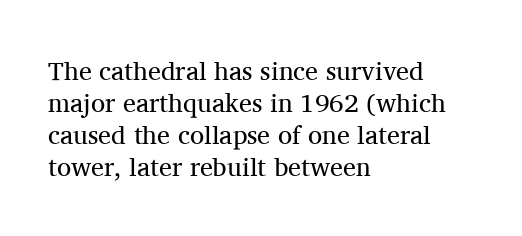
{"italic": "no", "bold": "no", "underline": "no", "align": "left", "line_spacing_ratio": 1.23, "letter_spacing": "normal", "letter_spacing_em": 0.0, "glyph_px": 26}
